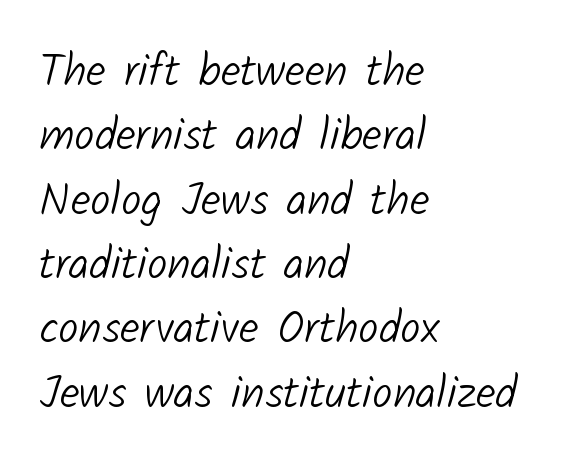
Leading: standard. Varying glyph widths throughout — classic text-font behaviour. Classification — sans serif. The rag falls on the right side of this text block. The line texture is even and compact thanks to regular tracking. The passage shown is not bold in any degree.
